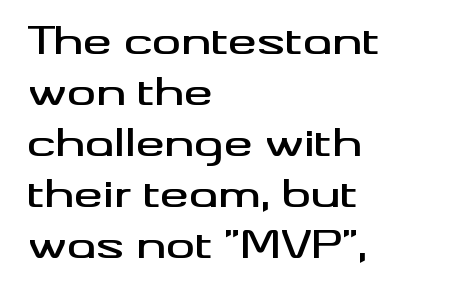
The typography opts for an upright posture over an oblique one. The rendering shows plain stroke endings on the letterforms — a sans-serif design. What stands out about the letter spacing? Nothing — it is the standard amount. Horizontal alignment here is leftward, the default for most running prose. Regular leading. Is this a fixed-width face? No — the glyphs have proportional, varying widths.
